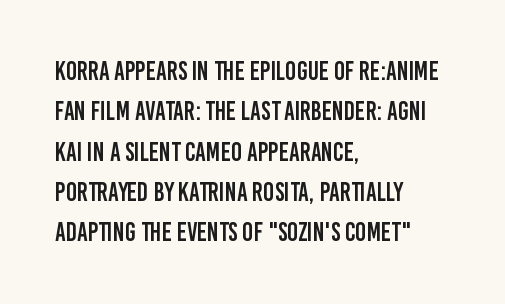
This rendering uses left alignment, leaving the right contour irregular. The vertical gap from one line to the next is medium. The space beneath each line is pristine and unruled. Does extra space separate the letters? No, they use regular spacing. Every character sits straight up, as roman type does.
